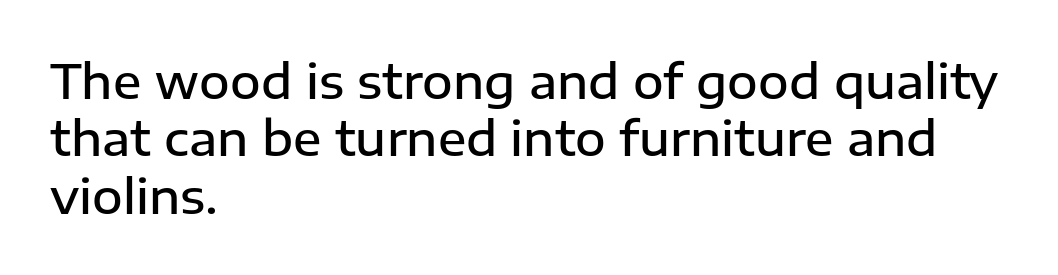
These lines are rendered in a variable-pitch font. Every letter is mildly thick-stroked: semibold rather than bold. A student would call this left alignment; a typographer would say flush left, rag right. This sample uses plain, unmodified letter spacing.
